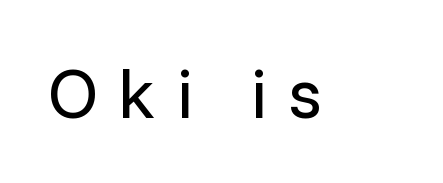
Q: Is the text bold? A: No.
Q: Is the text italic (slanted)? A: No, it is upright.
Q: Is the typeface a serif or a sans-serif typeface? A: Sans-serif.
Q: Is the text underlined? A: No.
Q: Is the spacing between letters normal or unusually wide? A: Unusually wide.
Q: Width (condensed, normal, or wide)? A: Normal.
Q: Stroke contrast? A: Low.
Q: x-height? A: Medium.
Q: Monospaced? A: No.
